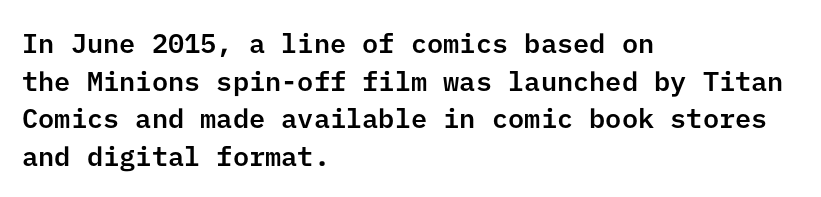
The image shows 27 px text type, upright; set left-aligned, normal line spacing (1.39x), normal letter spacing, not underlined.
